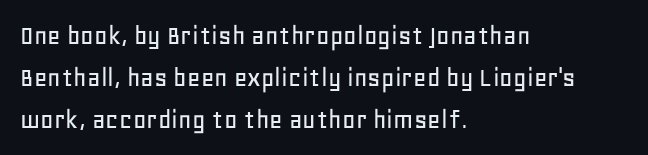
Do the letters lean? They stand straight. Serif or sans? Sans — the stroke terminals are bare. Letters rest on an invisible, unmarked baseline. Between one letter and the next there's only the usual sliver of space.
